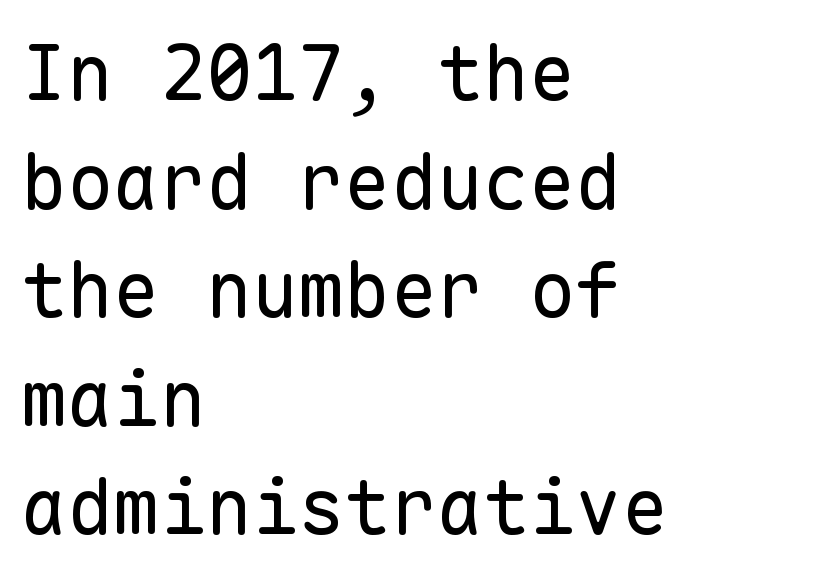
{"serif": "no", "italic": "no", "bold": "no", "weight": "regular", "width": "normal", "stroke_contrast": "low", "x_height": "medium", "monospaced": "yes", "underline": "no", "align": "left", "line_spacing": "normal", "line_spacing_ratio": 1.41, "letter_spacing": "normal", "letter_spacing_em": 0.0, "glyph_px": 77}
